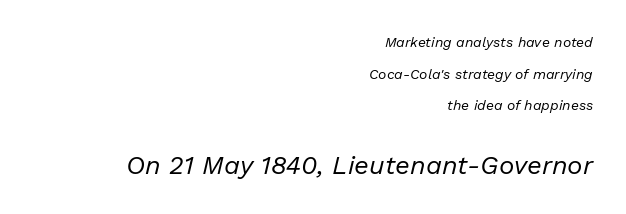
The image shows 26 px text type, italic (leaning right); set right-aligned, loose line spacing (2.26x), normal letter spacing, not underlined; the second (bottom) block is 1.86x larger.
